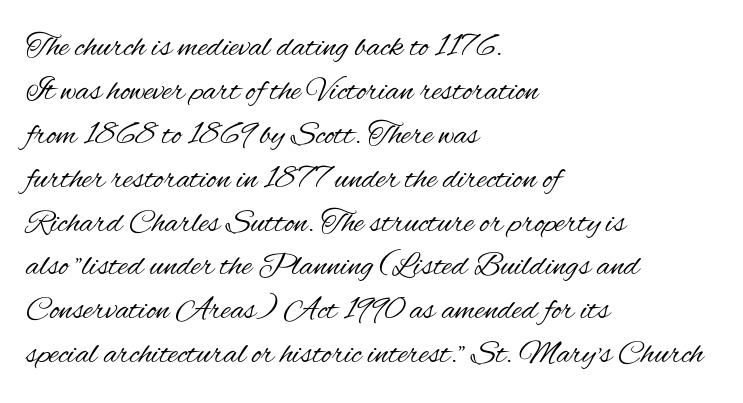
The image shows 33 px regular-weight, condensed sans-serif type; set left-aligned, normal line spacing (1.33x), normal letter spacing, not underlined; medium stroke contrast and a small x-height.
